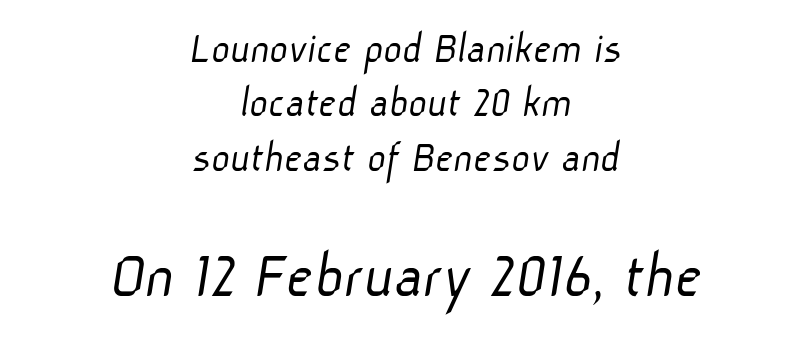
Q: Is the text bold? A: No.
Q: Is the typeface a serif or a sans-serif typeface? A: Sans-serif.
Q: Is the text underlined? A: No.
Q: How is the paragraph aligned? A: Centered.
Q: Is the spacing between letters normal or unusually wide? A: Normal.
Q: Which block of text is set in a larger size, the first (top) or the second (bottom)? A: The second (bottom) one.
Q: Width (condensed, normal, or wide)? A: Normal.
Q: Stroke contrast? A: Low.
Q: x-height? A: Medium.
Q: Monospaced? A: No.
